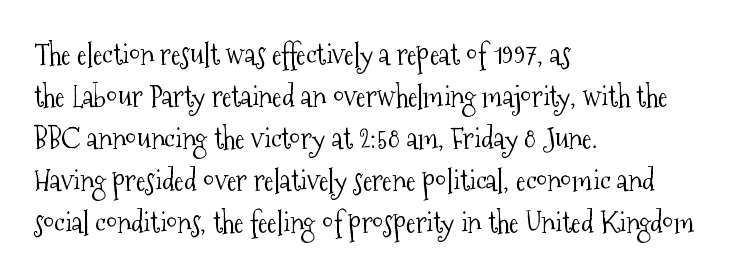
The image shows 29 px light, condensed serif type, upright; set left-aligned, normal line spacing (1.45x), normal letter spacing, not underlined; medium stroke contrast and a medium x-height.
